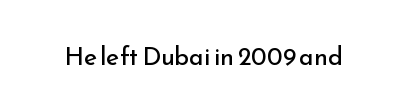
The rendering keeps characters at their native spacing. The font sits on the lighter half of the weight spectrum, regular included. Quick note: underline off. Is there any slant? The stems are plumb.
